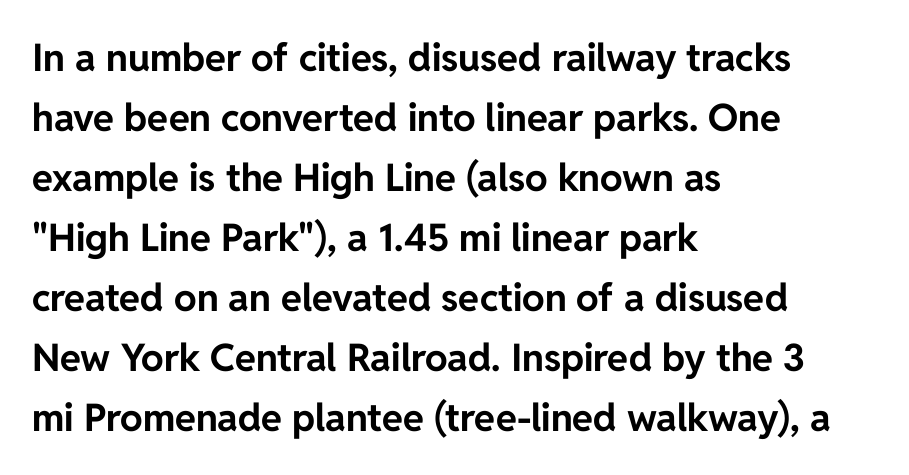
Q: Is the text bold? A: Yes.
Q: Is the text italic (slanted)? A: No, it is upright.
Q: Is the typeface a serif or a sans-serif typeface? A: Sans-serif.
Q: Is the text underlined? A: No.
Q: How is the paragraph aligned? A: Left-aligned.
Q: Is the spacing between letters normal or unusually wide? A: Normal.
Q: Is the spacing between lines tight, normal or loose? A: Normal.
Q: Width (condensed, normal, or wide)? A: Normal.
Q: Stroke contrast? A: Low.
Q: x-height? A: Medium.
Q: Monospaced? A: No.
